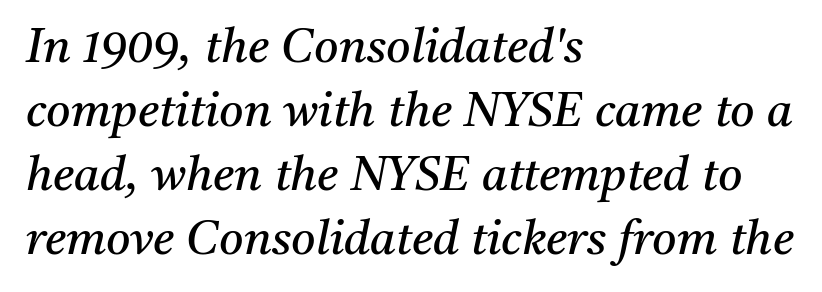
Is this a fixed-width face? No — the glyphs have proportional, varying widths. The designer left line spacing at the default. Observe the serifs anchoring each vertical stroke in this sample. Nothing heavy about these letters — not bold at all. Notice how the passage keeps a crisp vertical edge on the left only. A clean baseline with only descenders dipping below it.
